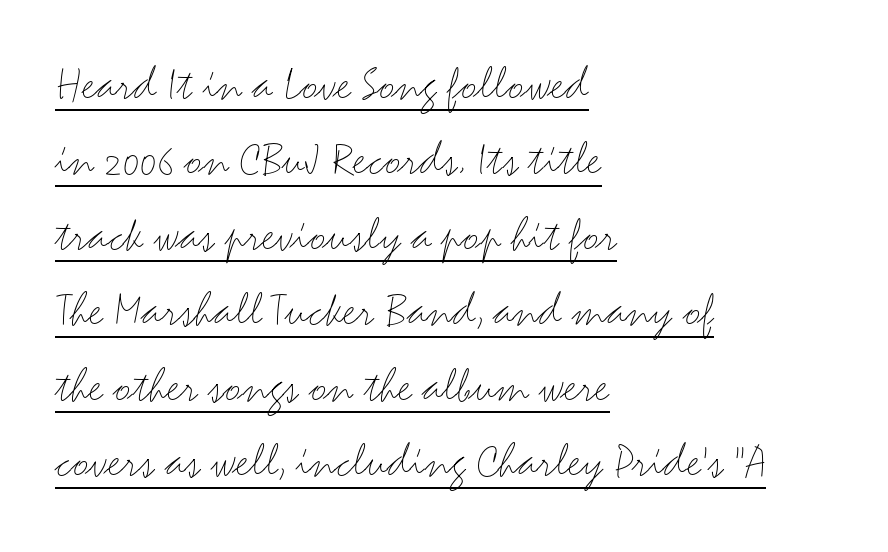
Q: Is the text bold? A: No.
Q: Is the text italic (slanted)? A: Yes.
Q: Is the typeface a serif or a sans-serif typeface? A: Sans-serif.
Q: Is the text underlined? A: Yes.
Q: How is the paragraph aligned? A: Left-aligned.
Q: Is the spacing between letters normal or unusually wide? A: Normal.
Q: Is the spacing between lines tight, normal or loose? A: Normal.
Q: Width (condensed, normal, or wide)? A: Wide.
Q: Stroke contrast? A: Medium.
Q: x-height? A: Small.
Q: Monospaced? A: No.
